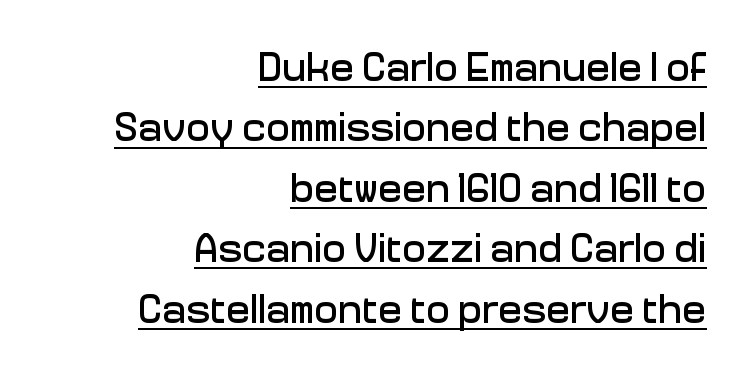
Q: Is the text italic (slanted)? A: No, it is upright.
Q: Is the typeface a serif or a sans-serif typeface? A: Sans-serif.
Q: Is the text underlined? A: Yes.
Q: How is the paragraph aligned? A: Right-aligned.
Q: Is the spacing between letters normal or unusually wide? A: Normal.
Q: Is the spacing between lines tight, normal or loose? A: Normal.
Q: Width (condensed, normal, or wide)? A: Normal.
Q: Stroke contrast? A: Low.
Q: x-height? A: Medium.
Q: Monospaced? A: No.
